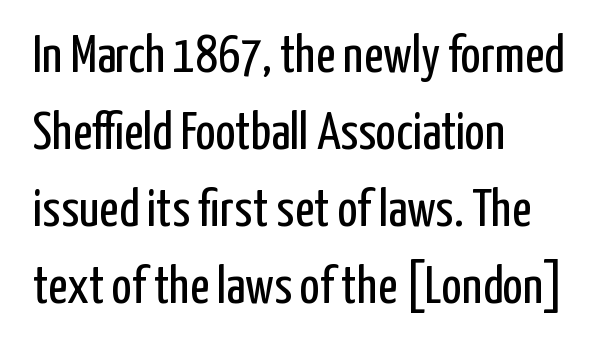
Q: Is the text bold? A: No.
Q: Is the text italic (slanted)? A: No, it is upright.
Q: Is the typeface a serif or a sans-serif typeface? A: Sans-serif.
Q: Is the text underlined? A: No.
Q: How is the paragraph aligned? A: Left-aligned.
Q: Is the spacing between letters normal or unusually wide? A: Normal.
Q: Is the spacing between lines tight, normal or loose? A: Normal.
Q: Width (condensed, normal, or wide)? A: Condensed.
Q: Stroke contrast? A: Low.
Q: x-height? A: Medium.
Q: Monospaced? A: No.
